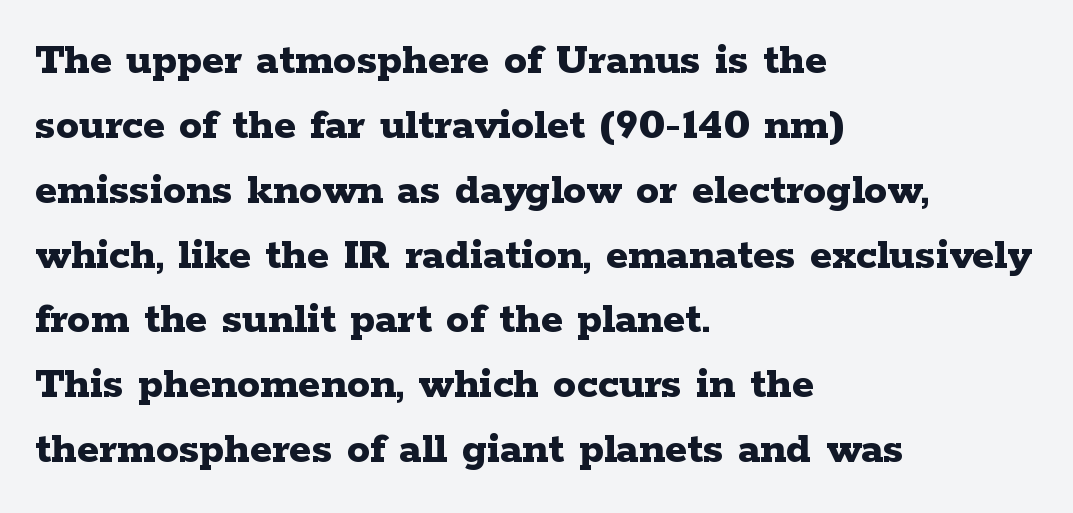
Q: Is the text bold? A: Yes.
Q: Is the text italic (slanted)? A: No, it is upright.
Q: Is the typeface a serif or a sans-serif typeface? A: Serif.
Q: Is the text underlined? A: No.
Q: How is the paragraph aligned? A: Left-aligned.
Q: Is the spacing between letters normal or unusually wide? A: Normal.
Q: Is the spacing between lines tight, normal or loose? A: Normal.
Q: Width (condensed, normal, or wide)? A: Wide.
Q: Stroke contrast? A: Low.
Q: x-height? A: Medium.
Q: Monospaced? A: No.
